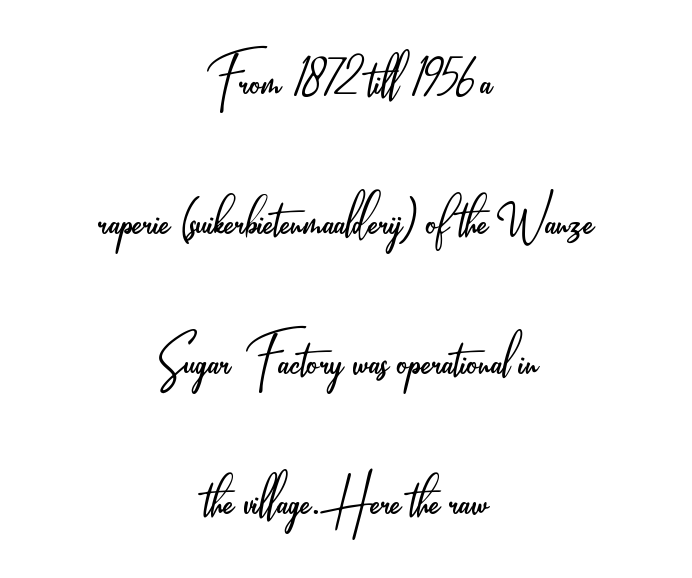
{"serif": "no", "bold": "no", "weight": "light", "width": "condensed", "stroke_contrast": "low", "x_height": "small", "monospaced": "no", "underline": "no", "align": "center", "line_spacing": "loose", "line_spacing_ratio": 1.97, "letter_spacing": "normal", "letter_spacing_em": 0.0, "glyph_px": 71}
